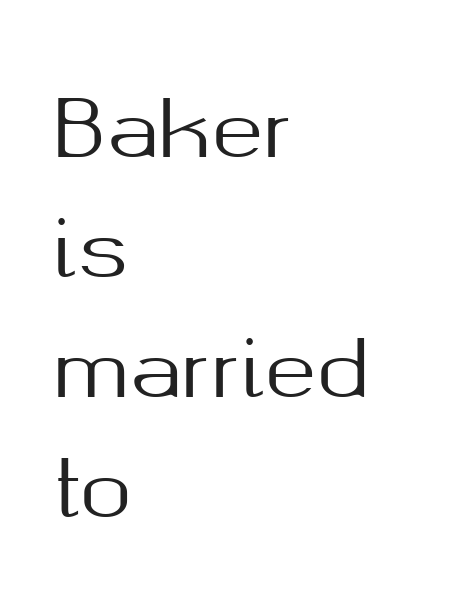
The image shows 79 px sans-serif type, upright; set left-aligned, normal line spacing (1.52x), normal letter spacing, not underlined; medium stroke contrast and a medium x-height.
